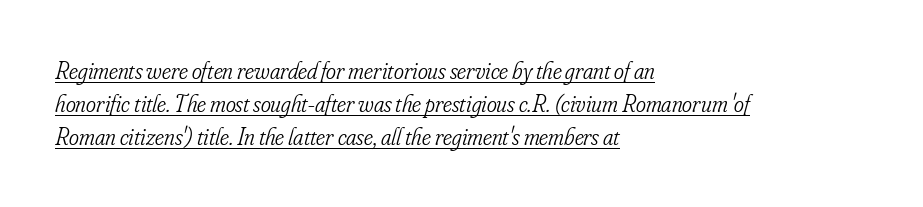
The image shows 24 px text type, italic (leaning right); set left-aligned, normal line spacing (1.37x), normal letter spacing, underlined.
